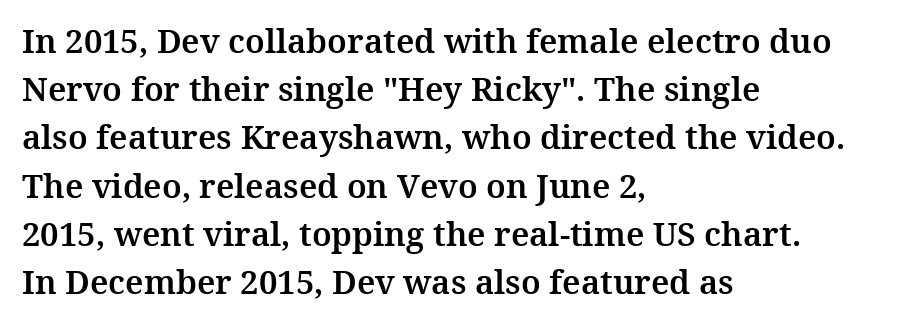
Q: Is the text italic (slanted)? A: No, it is upright.
Q: Is the typeface a serif or a sans-serif typeface? A: Serif.
Q: Is the text underlined? A: No.
Q: How is the paragraph aligned? A: Left-aligned.
Q: Is the spacing between letters normal or unusually wide? A: Normal.
Q: Is the spacing between lines tight, normal or loose? A: Normal.
Q: Width (condensed, normal, or wide)? A: Normal.
Q: Stroke contrast? A: Medium.
Q: x-height? A: Medium.
Q: Monospaced? A: No.
